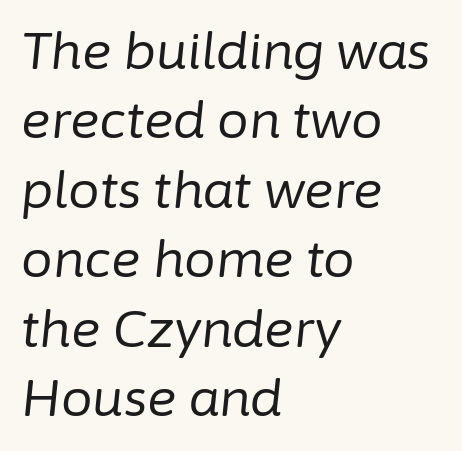
{"italic": "yes", "lean": "right", "slant_degrees": 6, "bold": "no", "weight": "regular", "width": "normal", "stroke_contrast": "low", "x_height": "medium", "monospaced": "no", "underline": "no", "align": "left", "line_spacing": "normal", "line_spacing_ratio": 1.39, "letter_spacing": "normal", "letter_spacing_em": 0.0, "glyph_px": 50}
